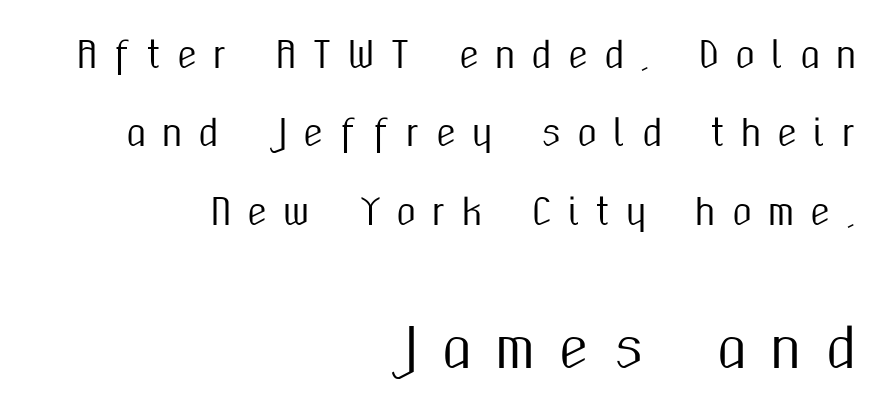
{"serif": "no", "italic": "no", "width": "condensed", "stroke_contrast": "medium", "x_height": "medium", "monospaced": "no", "underline": "no", "align": "right", "line_spacing": "loose", "line_spacing_ratio": 2.18, "letter_spacing": "wide", "letter_spacing_em": 0.44, "larger_block": "second", "size_ratio": 1.5, "glyph_px": 54}
